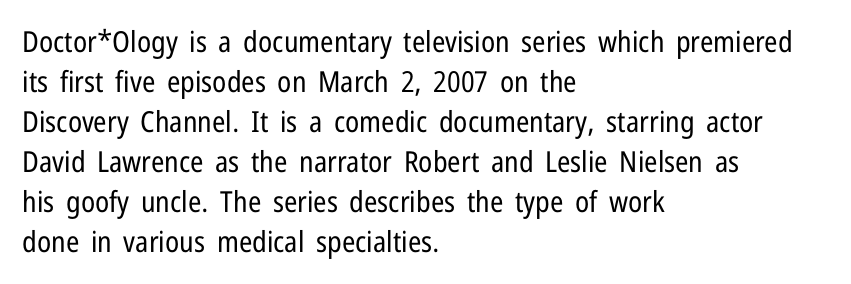
A quiet, ordinary-to-light weight characterises the typeface. Observe the ordinary spacing: letters are neighbours, not strangers. The rendering uses a moderate line-height, typical for paragraphs. The compositor pushed each line to the left boundary. Character widths vary here, with narrow letters taking less room than wide ones. If you drew a line through each stem, it would be perfectly vertical.
